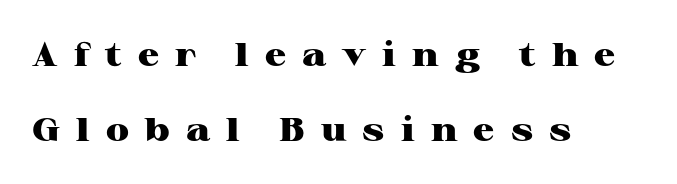
Q: Is the text bold? A: Yes.
Q: Is the text italic (slanted)? A: No, it is upright.
Q: Is the typeface a serif or a sans-serif typeface? A: Serif.
Q: Is the text underlined? A: No.
Q: How is the paragraph aligned? A: Left-aligned.
Q: Is the spacing between letters normal or unusually wide? A: Unusually wide.
Q: Is the spacing between lines tight, normal or loose? A: Loose.
Q: Width (condensed, normal, or wide)? A: Wide.
Q: Stroke contrast? A: High.
Q: x-height? A: Medium.
Q: Monospaced? A: No.
